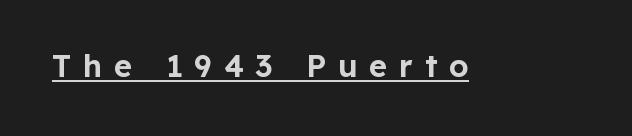
The letters advance in unequal steps, a hallmark of proportional type. Characters remain perfectly vertical along every line. Look at the tracking — it's clearly loosened, letters drifting apart. This rendering employs a face without finishing strokes, i.e., a sans-serif. Underlined type.
